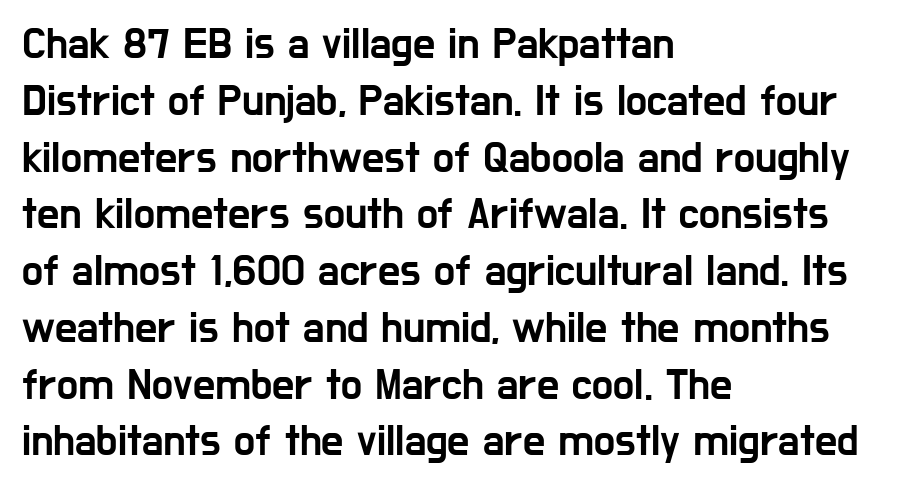
Nothing unusual about the tracking: characters are spaced as the font intends. These lines stack with their left ends in a neat column. The foot of each line stays bare and open. Is there much room between lines? A standard amount, neither cramped nor airy.
